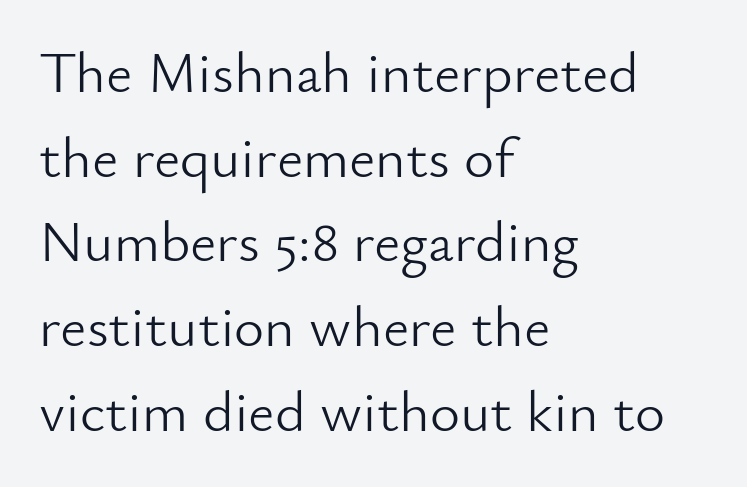
{"serif": "no", "italic": "no", "bold": "no", "weight": "light", "width": "normal", "stroke_contrast": "low", "x_height": "small", "monospaced": "no", "underline": "no", "align": "left", "line_spacing": "normal", "line_spacing_ratio": 1.46, "letter_spacing": "normal", "letter_spacing_em": 0.0, "glyph_px": 58}
